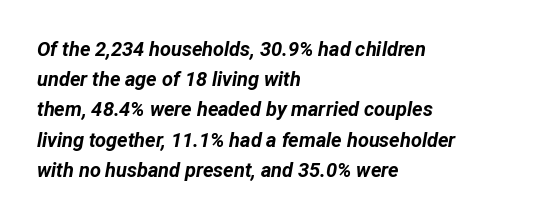
Honestly, there is no underline to notice here at all. Words appear dense and cohesive because spacing is normal. Evenly set lines give the paragraph a standard silhouette. Visually the block forms a straight wall on the left and a jagged coastline on the right.
